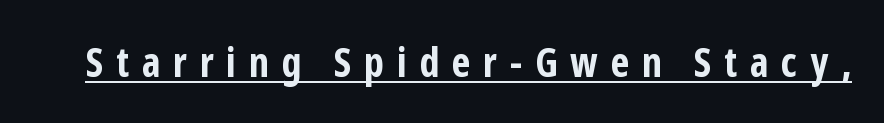
The image shows 41 px bold, condensed sans-serif type, upright; set unusually wide letter spacing (+0.31 em), underlined; low stroke contrast and a medium x-height.
